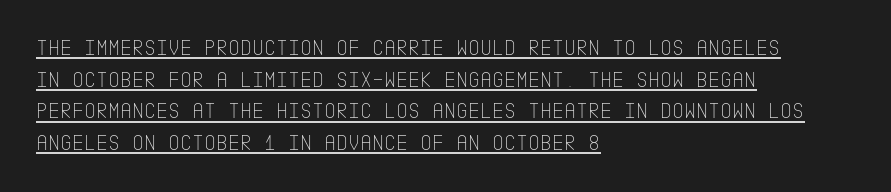
{"italic": "no", "bold": "no", "underline": "yes", "align": "left", "line_spacing": "normal", "line_spacing_ratio": 1.38, "letter_spacing": "normal", "letter_spacing_em": 0.0, "glyph_px": 23}
